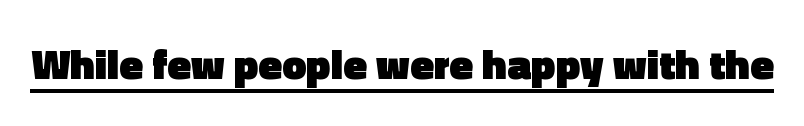
In terms of posture, this sample is upright. The glyphs are accompanied by a horizontal stroke just below them. In terms of weight, the rendering is a true, heavy bold. Tracking here is standard; glyphs follow each other at the usual distance. Looks like regular typesetting: each glyph gets only the width it needs.
